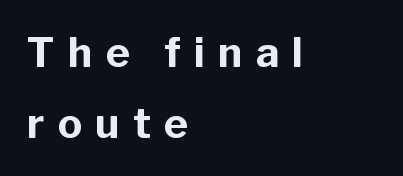
The image shows 41 px bold sans-serif type, upright; set left-aligned, line spacing 1.73x, unusually wide letter spacing (+0.32 em), not underlined; low stroke contrast and a medium x-height.
